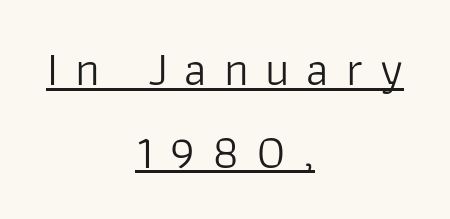
The image shows 48 px light sans-serif type, upright; set centered, line spacing 1.72x, unusually wide letter spacing (+0.35 em), underlined; low stroke contrast and a medium x-height.
